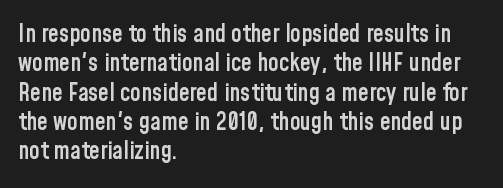
{"italic": "no", "bold": "semi", "underline": "no", "align": "left", "line_spacing_ratio": 1.22, "letter_spacing": "normal", "letter_spacing_em": 0.0, "glyph_px": 24}
